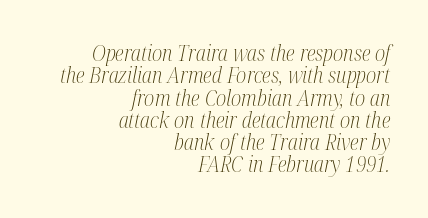
{"italic": "yes", "lean": "right", "slant_degrees": 12, "bold": "no", "underline": "no", "align": "right", "line_spacing": "tight", "line_spacing_ratio": 1.06, "letter_spacing": "normal", "letter_spacing_em": 0.0, "glyph_px": 21}
